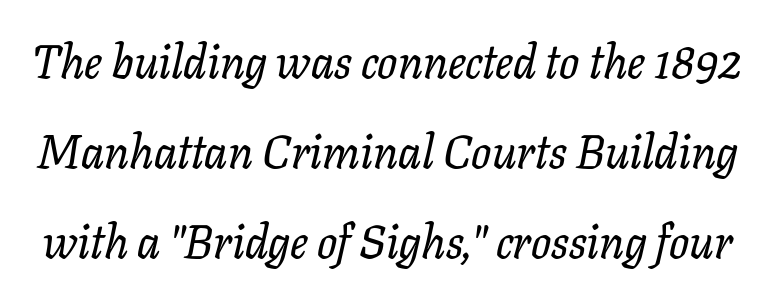
Tracking here is standard; glyphs follow each other at the usual distance. Reading down the column, the eye jumps a long way to each next line. The glyphs in this specimen are seriffed. Clear beneath every line of the passage. When letters slant like this, we call the style italic.
